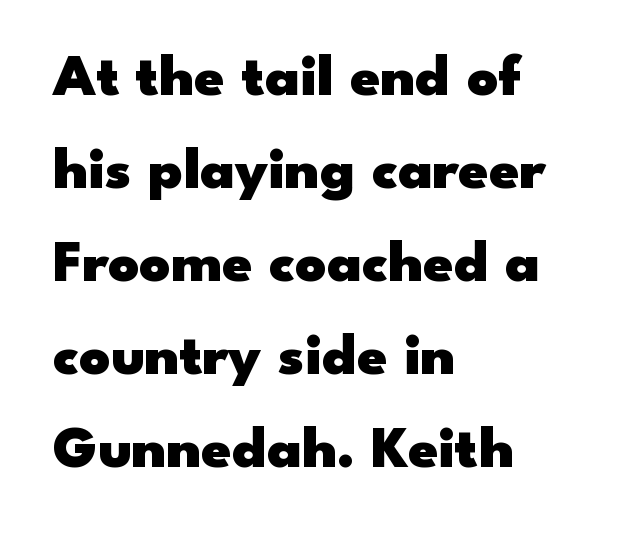
{"serif": "no", "italic": "no", "bold": "yes", "weight": "heavy", "width": "wide", "stroke_contrast": "low", "x_height": "small", "monospaced": "no", "underline": "no", "align": "left", "line_spacing": "normal", "line_spacing_ratio": 1.55, "letter_spacing": "normal", "letter_spacing_em": 0.0, "glyph_px": 60}
